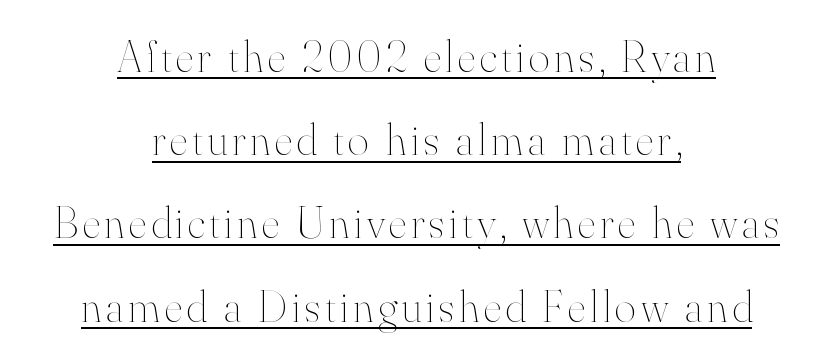
This sample has the flowing, uneven cadence of proportional lettering. Every stem runs plumb, perpendicular to the baseline. Is the type heavy? It reads as light-to-regular instead. Layout note: lines centered.
